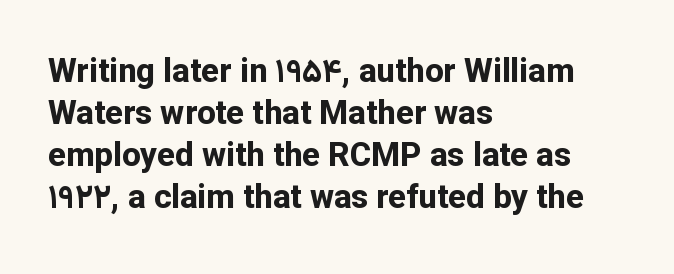
{"serif": "no", "italic": "no", "bold": "yes", "weight": "bold", "width": "normal", "stroke_contrast": "low", "x_height": "medium", "monospaced": "no", "underline": "no", "align": "left", "line_spacing": "normal", "line_spacing_ratio": 1.27, "letter_spacing": "normal", "letter_spacing_em": 0.0, "glyph_px": 33}
